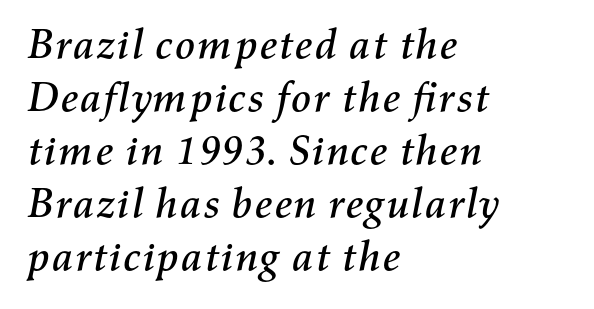
The space directly below the letters is spotless. An italicized treatment has been applied to the whole sample. Does the leading feel generous? No, just average. Note the varied advance widths — an 'i' is clearly narrower than an 'm'. There is no visible air inserted between adjacent glyphs.
